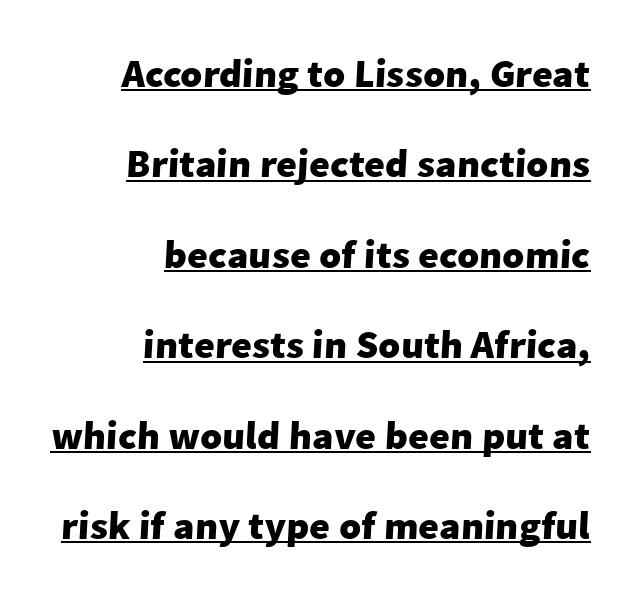
Q: Is the text bold? A: Yes.
Q: Is the typeface a serif or a sans-serif typeface? A: Sans-serif.
Q: Is the text underlined? A: Yes.
Q: How is the paragraph aligned? A: Right-aligned.
Q: Is the spacing between letters normal or unusually wide? A: Normal.
Q: Is the spacing between lines tight, normal or loose? A: Loose.
Q: Width (condensed, normal, or wide)? A: Normal.
Q: Stroke contrast? A: Low.
Q: x-height? A: Medium.
Q: Monospaced? A: No.
